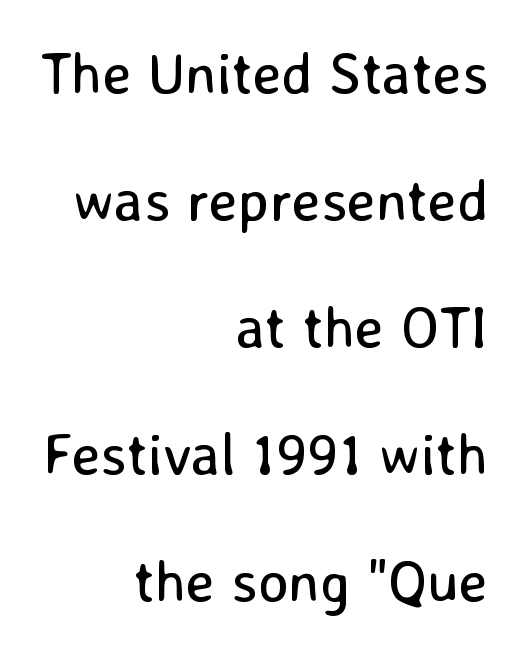
Q: Is the text bold? A: No.
Q: Is the text italic (slanted)? A: No, it is upright.
Q: Is the typeface a serif or a sans-serif typeface? A: Sans-serif.
Q: Is the text underlined? A: No.
Q: How is the paragraph aligned? A: Right-aligned.
Q: Is the spacing between letters normal or unusually wide? A: Normal.
Q: Is the spacing between lines tight, normal or loose? A: Loose.
Q: Width (condensed, normal, or wide)? A: Normal.
Q: Stroke contrast? A: Low.
Q: x-height? A: Medium.
Q: Monospaced? A: No.
